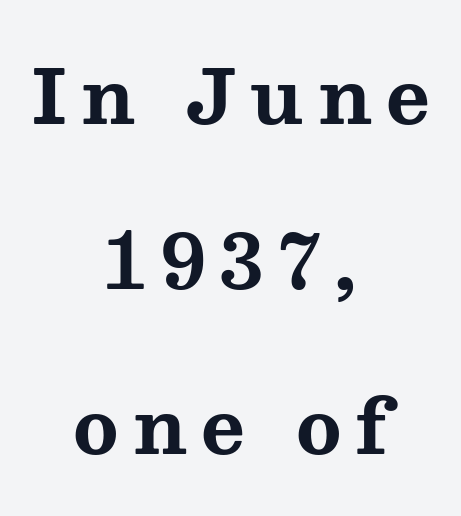
Q: Is the text bold? A: Yes.
Q: Is the text italic (slanted)? A: No, it is upright.
Q: Is the typeface a serif or a sans-serif typeface? A: Serif.
Q: Is the text underlined? A: No.
Q: How is the paragraph aligned? A: Centered.
Q: Is the spacing between lines tight, normal or loose? A: Loose.
Q: Width (condensed, normal, or wide)? A: Wide.
Q: Stroke contrast? A: Medium.
Q: x-height? A: Medium.
Q: Monospaced? A: No.
